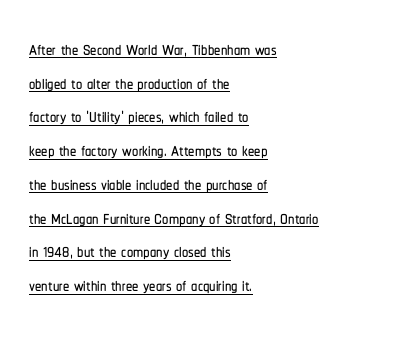
{"italic": "no", "underline": "yes", "align": "left", "line_spacing": "normal", "line_spacing_ratio": 1.35, "letter_spacing": "normal", "letter_spacing_em": 0.0, "glyph_px": 25}
